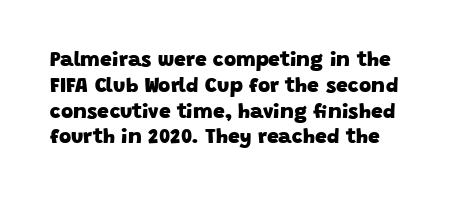
Q: Is the text bold? A: Yes.
Q: Is the text underlined? A: No.
Q: Is the spacing between letters normal or unusually wide? A: Normal.
